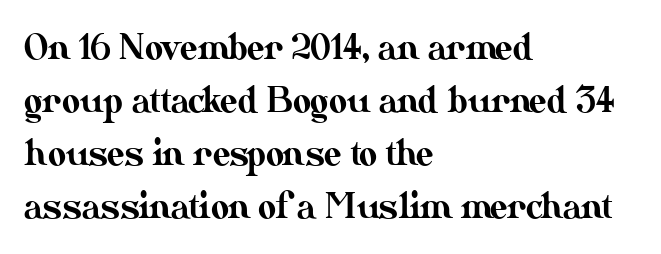
Q: Is the text italic (slanted)? A: No, it is upright.
Q: Is the text underlined? A: No.
Q: How is the paragraph aligned? A: Left-aligned.
Q: Is the spacing between letters normal or unusually wide? A: Normal.
Q: Is the spacing between lines tight, normal or loose? A: Normal.
Q: Width (condensed, normal, or wide)? A: Normal.
Q: Stroke contrast? A: Medium.
Q: x-height? A: Small.
Q: Monospaced? A: No.
